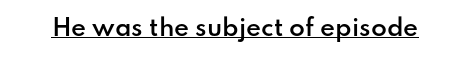
A typesetter would call this zero additional tracking. The rendered words wear a rule along their underside. Every character sits straight up, as roman type does. Typesetter's note: demi weight, one step under bold.
